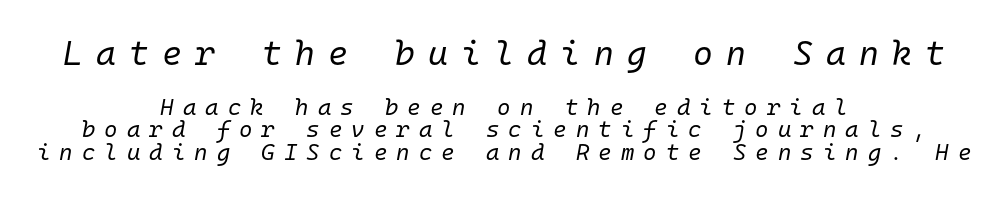
{"italic": "yes", "lean": "right", "slant_degrees": 10, "bold": "no", "weight": "regular", "width": "normal", "stroke_contrast": "low", "x_height": "medium", "monospaced": "yes", "underline": "no", "align": "center", "line_spacing": "tight", "line_spacing_ratio": 0.97, "letter_spacing": "wide", "letter_spacing_em": 0.39, "larger_block": "first", "size_ratio": 1.48, "glyph_px": 34}
